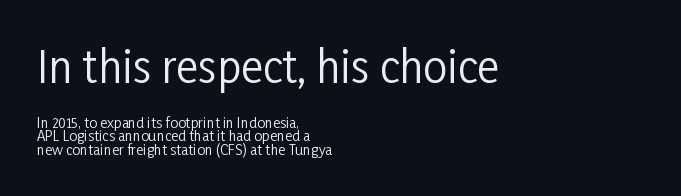
The image shows 43 px regular-weight, condensed sans-serif type, upright; set left-aligned, tight line spacing (0.96x), normal letter spacing, not underlined; the first (top) block is 3.07x larger; low stroke contrast and a medium x-height.
